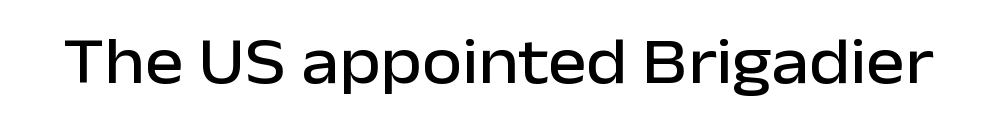
Q: Is the text italic (slanted)? A: No, it is upright.
Q: Is the typeface a serif or a sans-serif typeface? A: Sans-serif.
Q: Is the text underlined? A: No.
Q: Is the spacing between letters normal or unusually wide? A: Normal.
Q: Width (condensed, normal, or wide)? A: Normal.
Q: Stroke contrast? A: Low.
Q: x-height? A: Medium.
Q: Monospaced? A: No.
